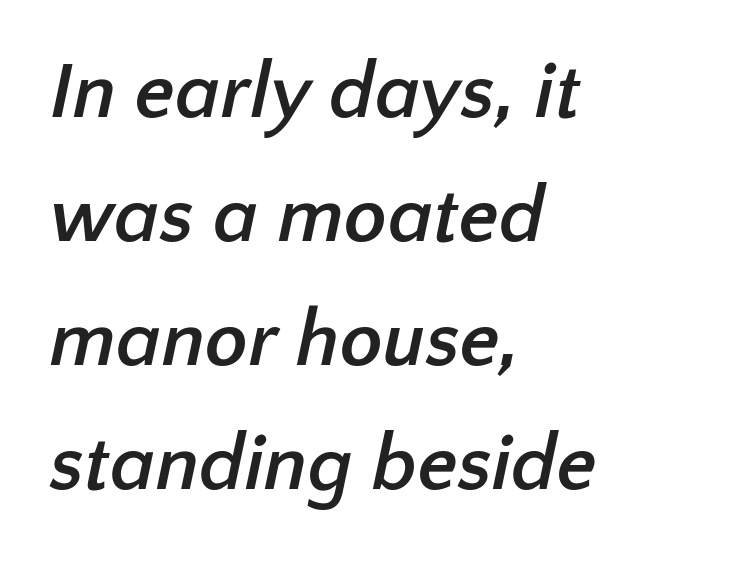
The image shows 79 px semibold sans-serif type; set left-aligned, normal line spacing (1.57x), normal letter spacing, not underlined; low stroke contrast and a medium x-height.
